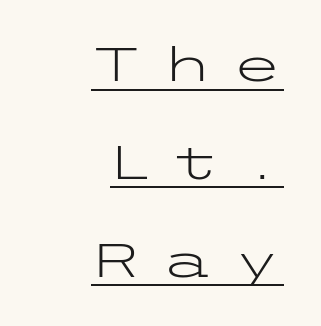
The image shows 47 px light, wide sans-serif type, upright; set right-aligned, loose line spacing (2.08x), unusually wide letter spacing (+0.39 em), underlined; low stroke contrast and a medium x-height.
